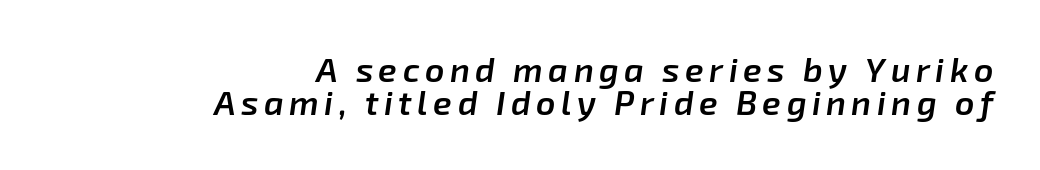
{"italic": "yes", "lean": "right", "slant_degrees": 8, "bold": "semi", "weight": "semibold", "width": "normal", "stroke_contrast": "low", "x_height": "medium", "monospaced": "no", "underline": "no", "align": "right", "line_spacing": "tight", "line_spacing_ratio": 0.98, "glyph_px": 34}
